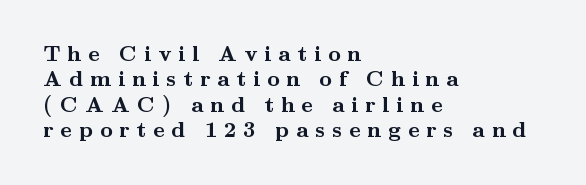
Spacing between characters has been opened up far beyond the box default. It's the straight-up-and-down kind of type. Bold? Absolutely — the strokes are thick and heavy. Beneath every word, the page is bare. Casual observation: everything's shoved over to the left. Baseline-to-baseline distance is barely more than the letter height.
